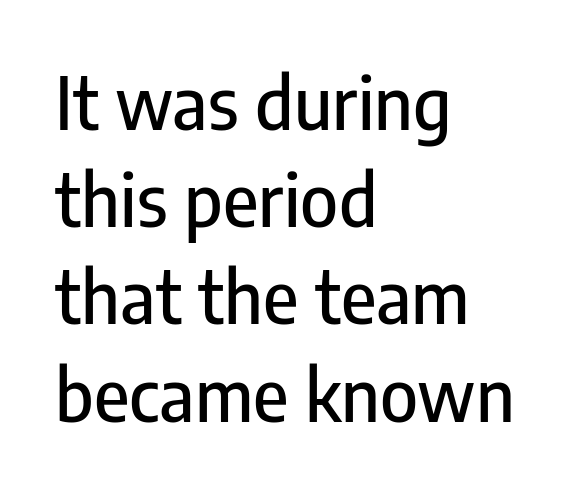
The image shows 72 px condensed sans-serif type, upright; set left-aligned, normal line spacing (1.35x), normal letter spacing, not underlined; low stroke contrast and a medium x-height.
